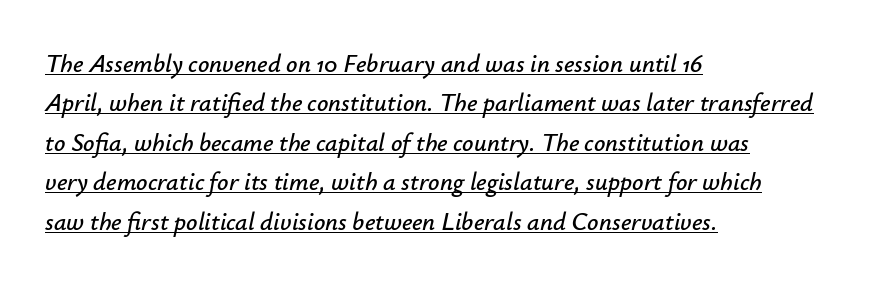
This rendering leaves character spacing at its baseline value. Yep, that's italic — everything's leaning. Notice how a bar underscores the lettering throughout. Does the copy run flush right? No — it runs flush left. If you measured baseline to baseline, you'd find a middling distance.
